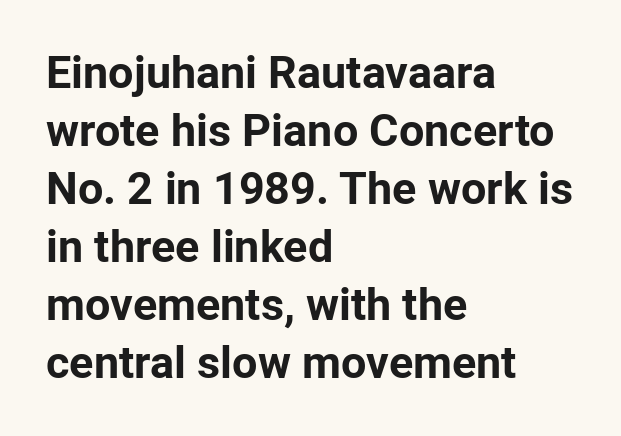
A roman cut, with each character standing at attention. These lines are composed in type without serifs. How are the letters spaced? Ordinarily, with no added tracking. A bare baseline throughout the passage. One-word summary of the alignment: left.
